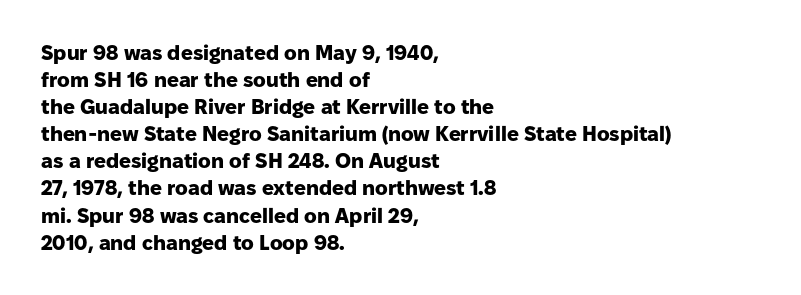
{"italic": "no", "bold": "yes", "underline": "no", "align": "left", "line_spacing": "normal", "line_spacing_ratio": 1.29, "letter_spacing": "normal", "letter_spacing_em": 0.0, "glyph_px": 21}
